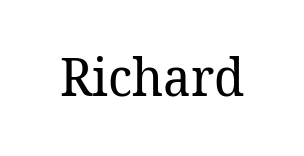
The image shows 53 px regular-weight serif type, upright; set normal letter spacing, not underlined; low stroke contrast and a medium x-height.
